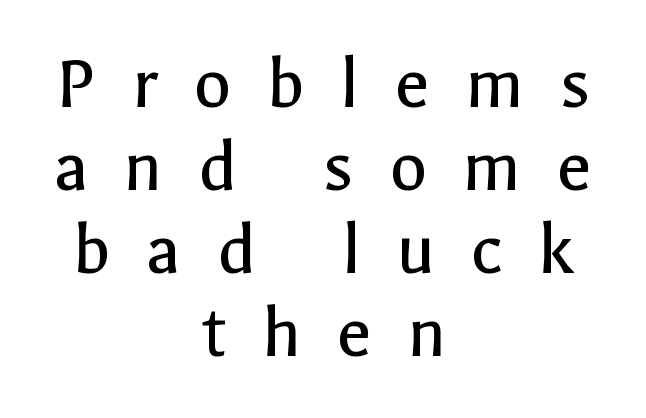
{"serif": "no", "italic": "no", "bold": "no", "weight": "regular", "width": "normal", "x_height": "medium", "monospaced": "no", "underline": "no", "align": "center", "line_spacing": "tight", "line_spacing_ratio": 1.08, "letter_spacing": "wide", "letter_spacing_em": 0.46, "glyph_px": 77}
